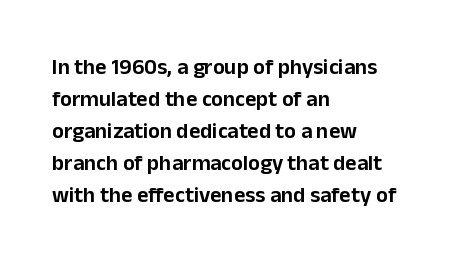
These lines were composed using upright roman letters. If you drew a ruler down the left edge, every line would touch it. In terms of leading, this rendering sits right in the middle. These lines keep a tight, regular rhythm from letter to letter. The glyphs are unaccompanied by any horizontal stroke below them.
